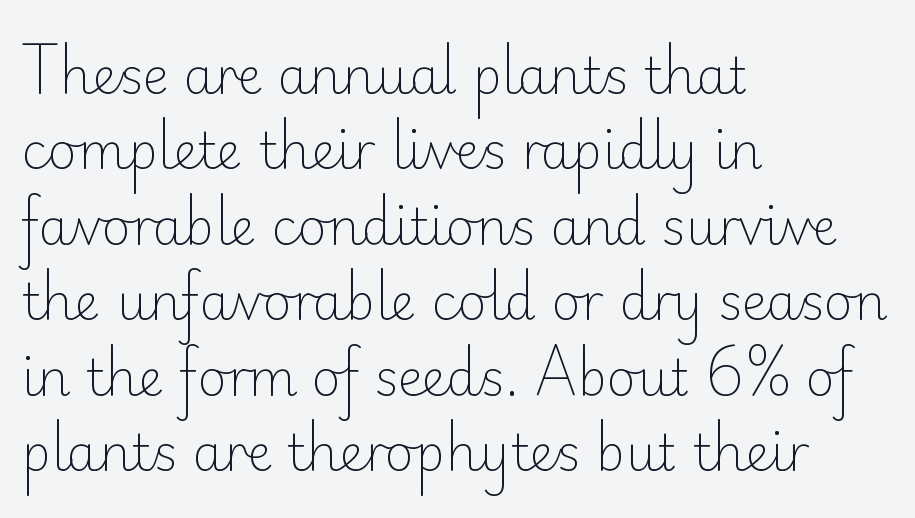
The image shows 50 px light sans-serif type, upright; set left-aligned, normal line spacing (1.51x), normal letter spacing, not underlined; low stroke contrast and a small x-height.
